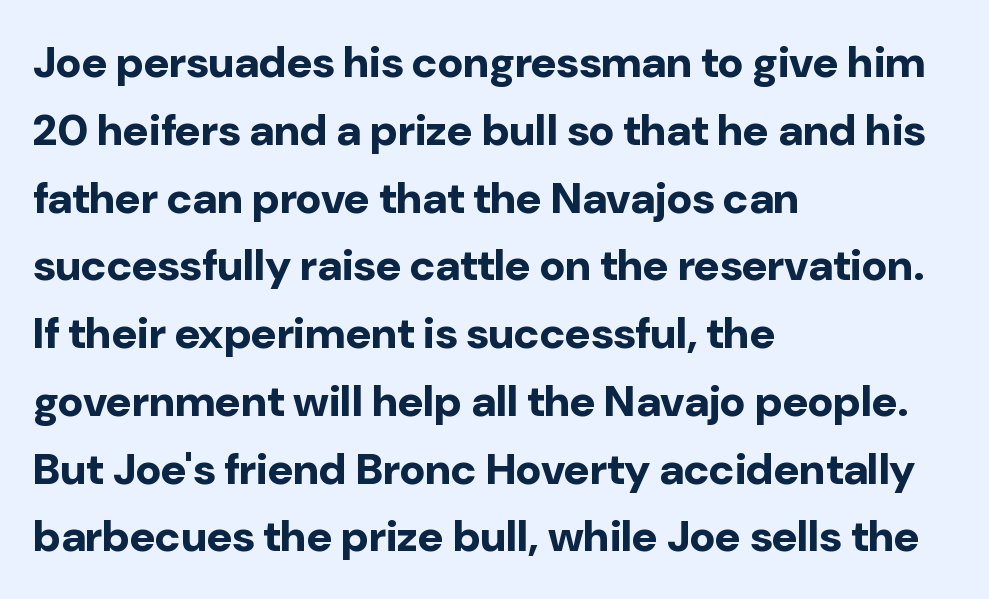
The image shows 44 px bold sans-serif type, upright; set left-aligned, normal line spacing (1.54x), normal letter spacing, not underlined; low stroke contrast and a medium x-height.
